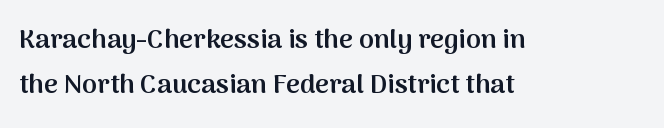
Honestly, the row spacing looks completely unremarkable. A student would call this left alignment; a typographer would say flush left, rag right. Descenders hang freely into open space. Default kerning and tracking; the words read as compact shapes. Vertical strokes here are truly vertical. Does the weight exceed regular? Yes, but only to semibold.
